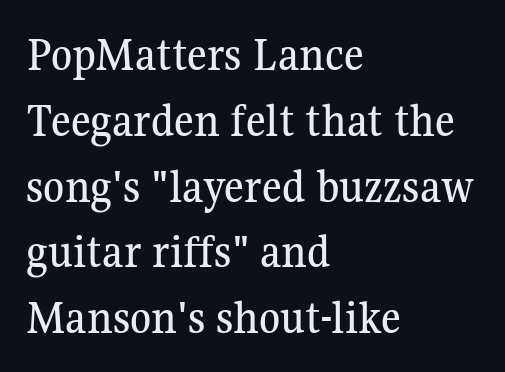
Q: Is the text italic (slanted)? A: No, it is upright.
Q: Is the typeface a serif or a sans-serif typeface? A: Serif.
Q: Is the text underlined? A: No.
Q: How is the paragraph aligned? A: Left-aligned.
Q: Is the spacing between letters normal or unusually wide? A: Normal.
Q: Is the spacing between lines tight, normal or loose? A: Normal.
Q: Width (condensed, normal, or wide)? A: Normal.
Q: Stroke contrast? A: Medium.
Q: x-height? A: Medium.
Q: Monospaced? A: No.
